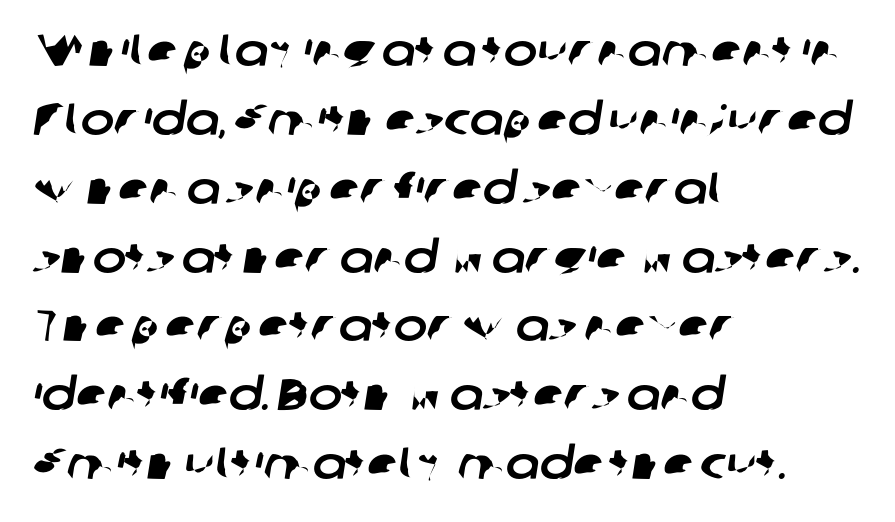
Regarding leading, the lines here are spaced in the standard way. Short note: letters normally spaced. The area under the type is left untouched. A sans-serif font was chosen for this passage. The face used here is proportionally spaced, like ordinary book or web type.
